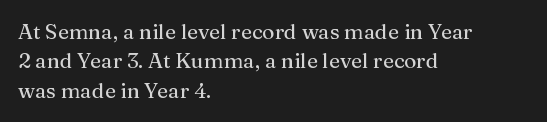
The image shows 21 px text type, upright; set left-aligned, normal line spacing (1.4x), normal letter spacing, not underlined.
